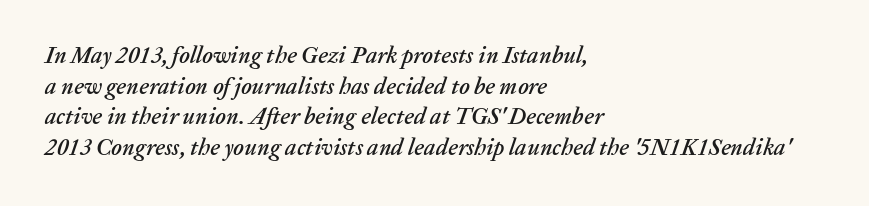
The image shows 23 px text type, italic (leaning right); set left-aligned, normal line spacing (1.33x), normal letter spacing, not underlined.
